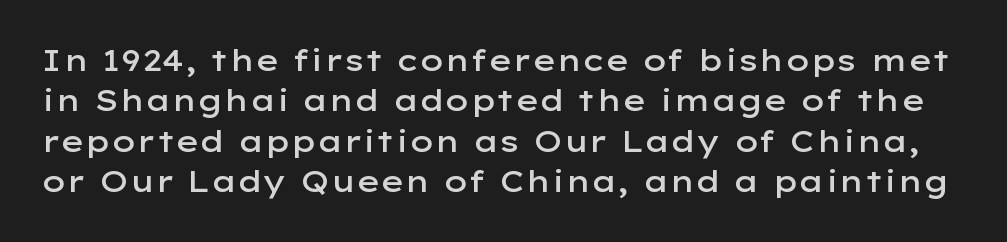
Look at the stroke-to-counter ratio: somewhat heavy, a semibold. The typography opts for an upright posture over an oblique one. No feet cap the strokes, marking this as sans-serif type. Compared with typical paragraphs, the rows here are spaced about the same.
